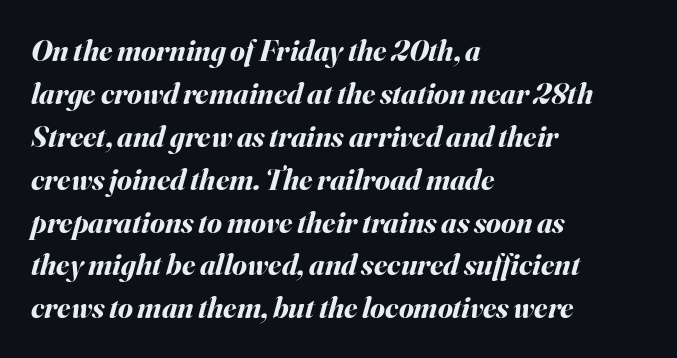
The whole block is typeset with a tilt. The lines sit at an ordinary, default distance from one another. Letters rest on an invisible, unmarked baseline. Each letter keeps its own natural width here, so spacing adapts to shape. Standard letterfit; no display-style spreading of the glyphs. Where is the straight margin? On the left.
